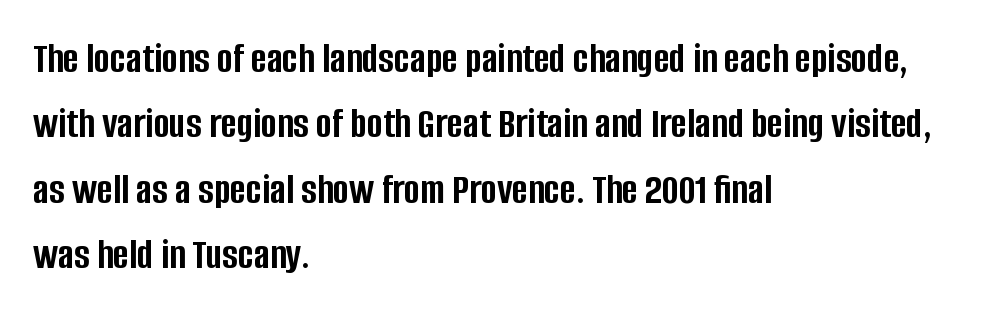
{"serif": "no", "italic": "no", "bold": "yes", "weight": "semibold", "width": "condensed", "stroke_contrast": "low", "x_height": "large", "monospaced": "no", "underline": "no", "align": "left", "line_spacing": "normal", "line_spacing_ratio": 1.52, "letter_spacing": "normal", "letter_spacing_em": 0.0, "glyph_px": 43}
